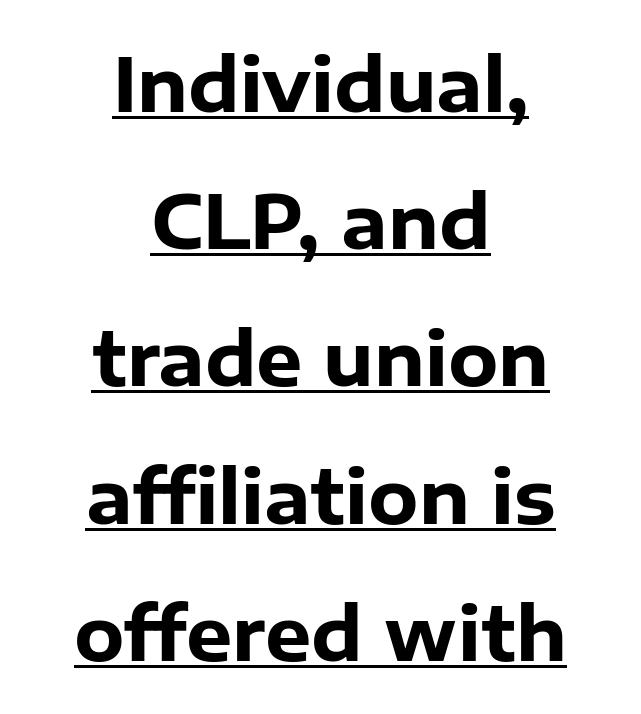
Q: Is the text bold? A: Yes.
Q: Is the text italic (slanted)? A: No, it is upright.
Q: Is the typeface a serif or a sans-serif typeface? A: Sans-serif.
Q: Is the text underlined? A: Yes.
Q: How is the paragraph aligned? A: Centered.
Q: Is the spacing between letters normal or unusually wide? A: Normal.
Q: Width (condensed, normal, or wide)? A: Normal.
Q: Stroke contrast? A: Low.
Q: x-height? A: Medium.
Q: Monospaced? A: No.
